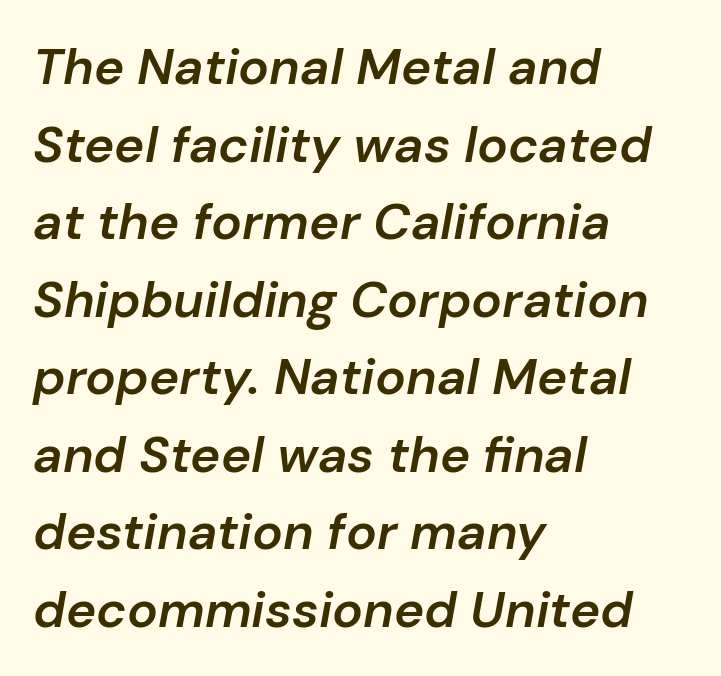
Q: Is the text bold? A: Semi-bold.
Q: Is the text italic (slanted)? A: Yes, it leans right by about 10 degrees.
Q: Is the text underlined? A: No.
Q: How is the paragraph aligned? A: Left-aligned.
Q: Is the spacing between letters normal or unusually wide? A: Normal.
Q: Is the spacing between lines tight, normal or loose? A: Normal.
Q: Width (condensed, normal, or wide)? A: Normal.
Q: Stroke contrast? A: Low.
Q: x-height? A: Medium.
Q: Monospaced? A: No.
